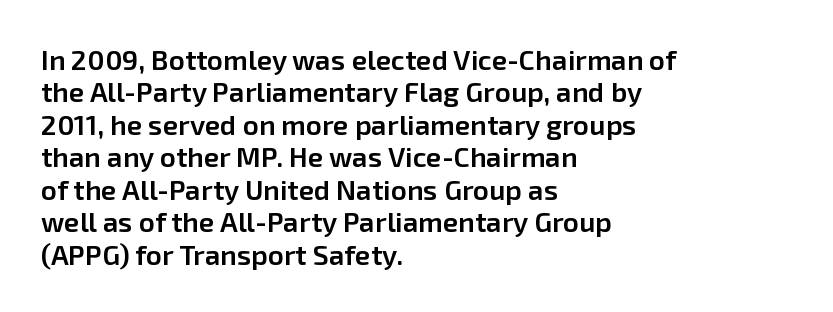
{"serif": "no", "italic": "no", "bold": "semi", "weight": "semibold", "width": "normal", "stroke_contrast": "low", "x_height": "medium", "monospaced": "no", "underline": "no", "align": "left", "line_spacing_ratio": 1.16, "letter_spacing": "normal", "letter_spacing_em": 0.0, "glyph_px": 28}
